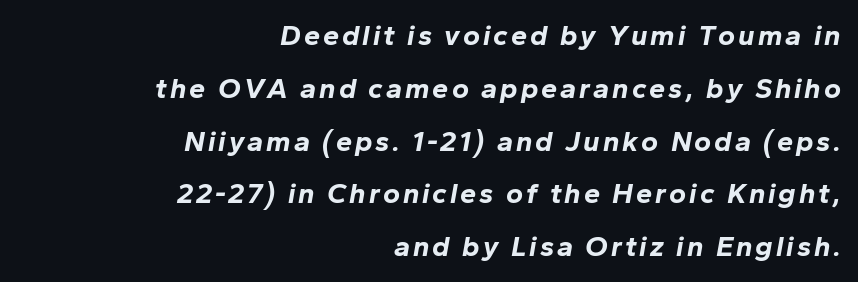
Q: Is the text bold? A: Yes.
Q: Is the text italic (slanted)? A: Yes, it leans right by about 10 degrees.
Q: Is the text underlined? A: No.
Q: How is the paragraph aligned? A: Right-aligned.
Q: Width (condensed, normal, or wide)? A: Normal.
Q: Stroke contrast? A: Low.
Q: x-height? A: Medium.
Q: Monospaced? A: No.
